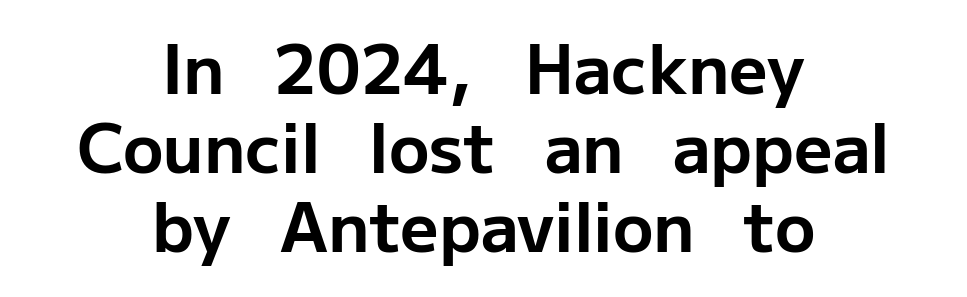
Spacing verdict: proportional, widths tailored to each character. Bare-footed words on every line. Spacing between characters is what you'd get straight out of the box. Reading down the block, each line starts at a different indent, mirrored at its end.
